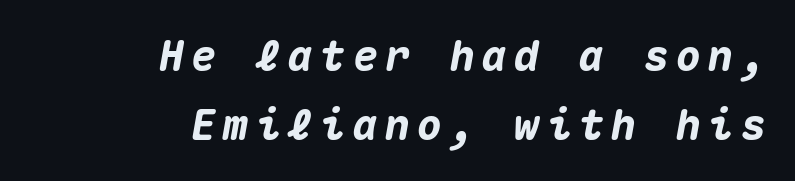
Interline gaps are of average width in this sample. Chunky letters — that's bold for sure. The strip under each line holds only bare page. Posture: slanted.
